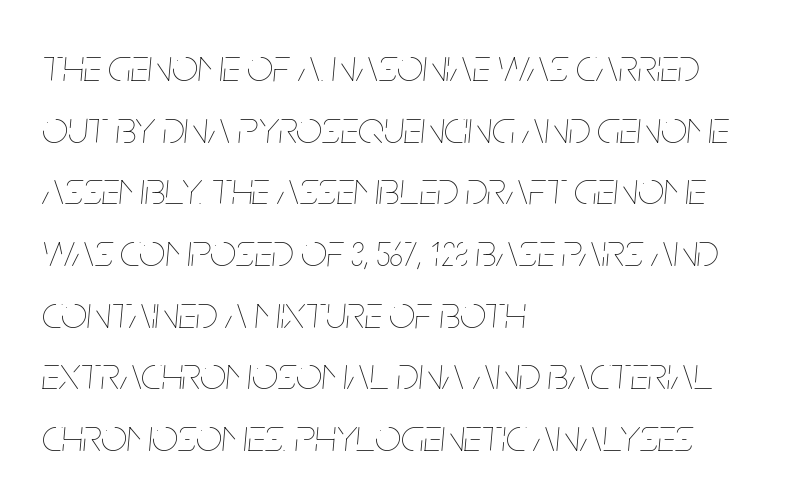
{"italic": "yes", "lean": "right", "slant_degrees": 5, "bold": "no", "weight": "thin", "width": "condensed", "stroke_contrast": "low", "x_height": "large", "monospaced": "no", "underline": "no", "align": "left", "line_spacing": "normal", "line_spacing_ratio": 1.34, "letter_spacing": "normal", "letter_spacing_em": 0.0, "glyph_px": 46}
